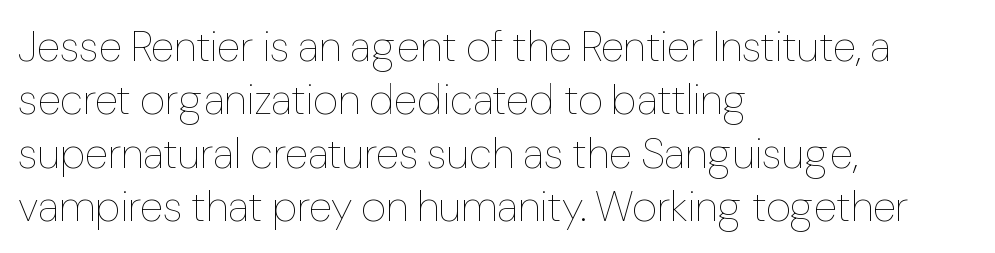
The image shows 43 px thin type, upright; set left-aligned, line spacing 1.24x, normal letter spacing, not underlined; low stroke contrast and a medium x-height.
